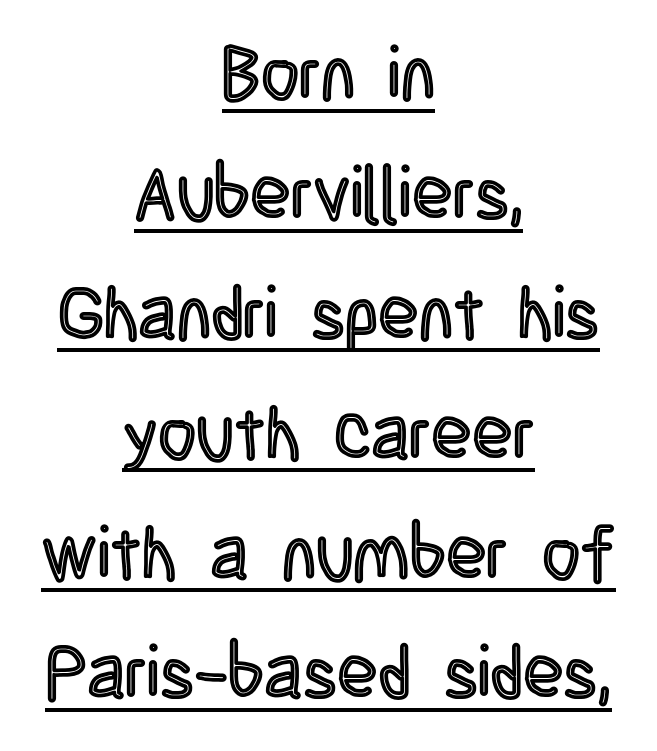
{"italic": "no", "width": "condensed", "x_height": "large", "monospaced": "no", "underline": "yes", "align": "center", "line_spacing": "normal", "line_spacing_ratio": 1.62, "letter_spacing": "normal", "letter_spacing_em": 0.0, "glyph_px": 74}
